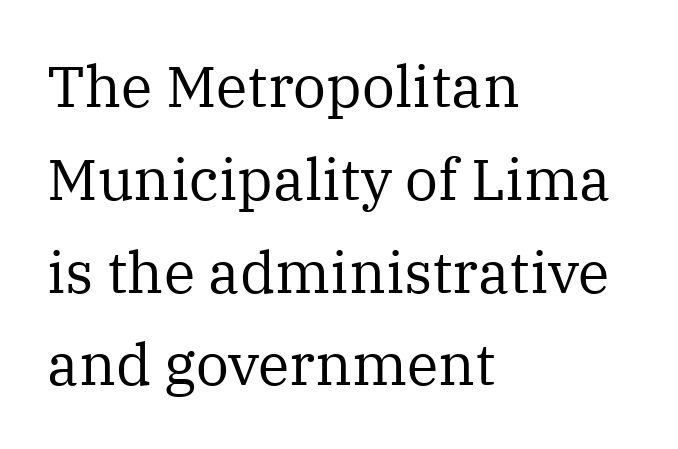
The image shows 58 px regular-weight serif type, upright; set left-aligned, normal line spacing (1.6x), normal letter spacing, not underlined; medium stroke contrast and a medium x-height.
